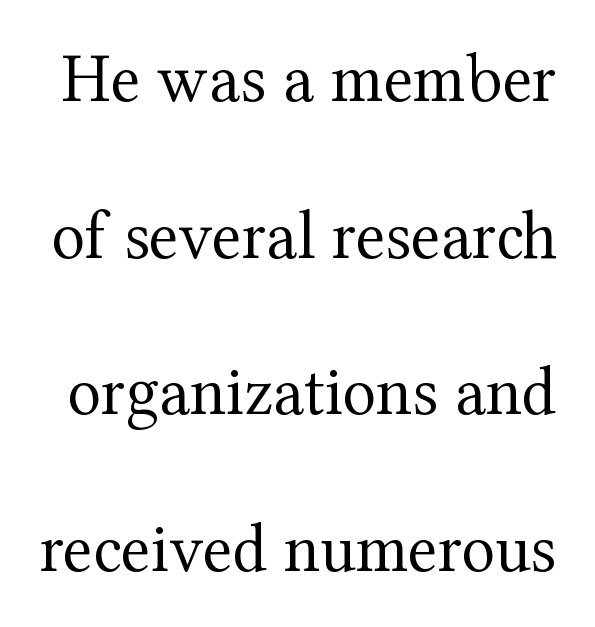
{"serif": "yes", "italic": "no", "bold": "no", "weight": "regular", "width": "normal", "stroke_contrast": "medium", "x_height": "medium", "monospaced": "no", "underline": "no", "line_spacing": "loose", "line_spacing_ratio": 2.27, "letter_spacing": "normal", "letter_spacing_em": 0.0, "glyph_px": 69}
